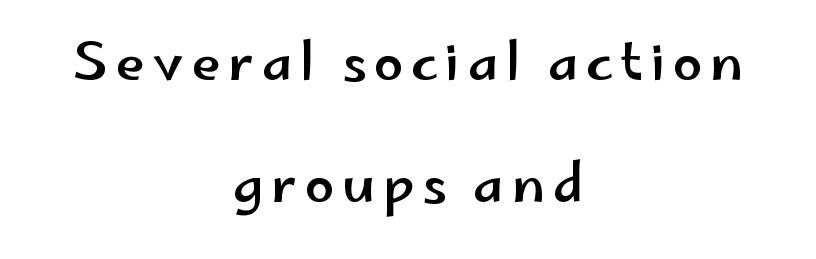
The image shows 52 px wide sans-serif type, upright; set centered, loose line spacing (2.35x), not underlined; low stroke contrast and a small x-height.
